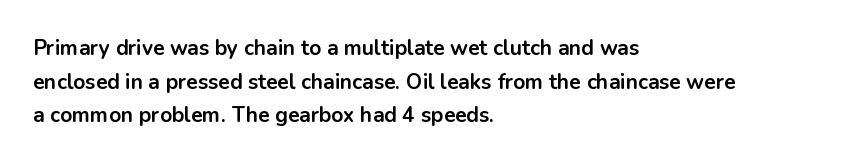
The image shows 21 px bold type, upright; set left-aligned, normal line spacing (1.6x), normal letter spacing, not underlined.
